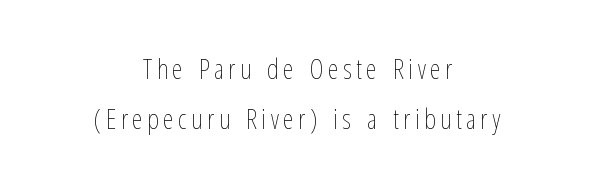
The image shows 27 px text type, upright; set centered, line spacing 1.86x, not underlined.
